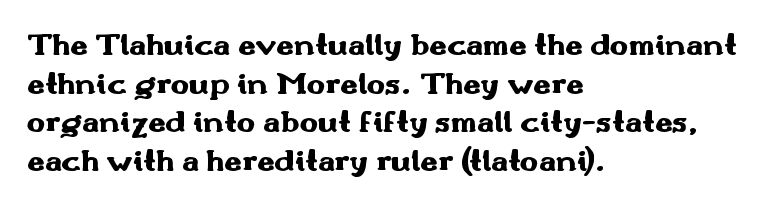
Q: Is the text bold? A: Yes.
Q: Is the text italic (slanted)? A: No, it is upright.
Q: Is the typeface a serif or a sans-serif typeface? A: Sans-serif.
Q: Is the text underlined? A: No.
Q: How is the paragraph aligned? A: Left-aligned.
Q: Is the spacing between letters normal or unusually wide? A: Normal.
Q: Is the spacing between lines tight, normal or loose? A: Normal.
Q: Width (condensed, normal, or wide)? A: Wide.
Q: Stroke contrast? A: Medium.
Q: x-height? A: Small.
Q: Monospaced? A: No.
